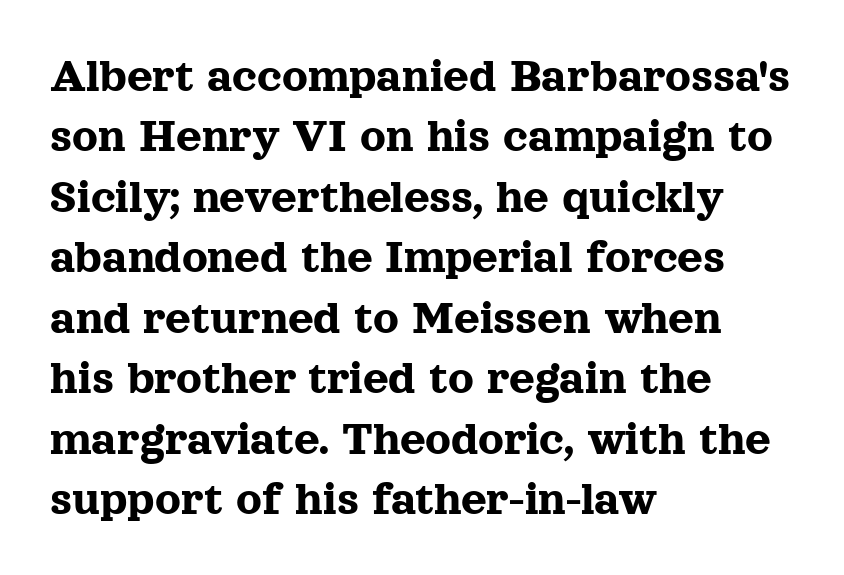
The specimen omits any rule beneath the text block's lines. The rag falls on the right side of this text block. This sample has the flowing, uneven cadence of proportional lettering. The type family on display is of the serif kind.
